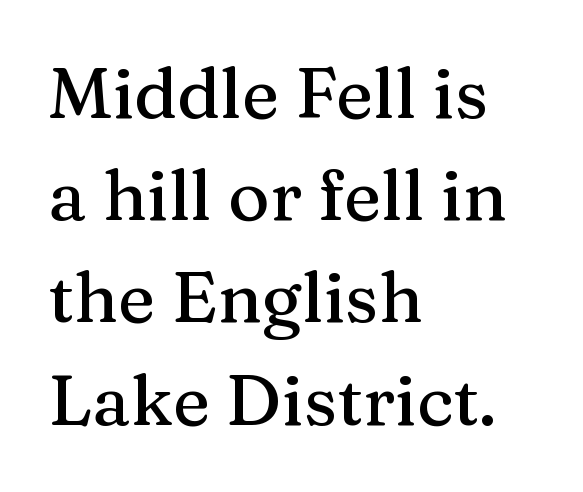
The image shows 71 px serif type, upright; set left-aligned, normal line spacing (1.44x), normal letter spacing, not underlined; medium stroke contrast and a medium x-height.
